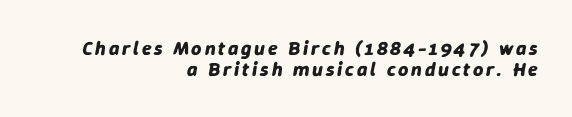
The image shows 20 px bold type, italic (leaning right); set right-aligned, tight line spacing (1.04x), not underlined.
